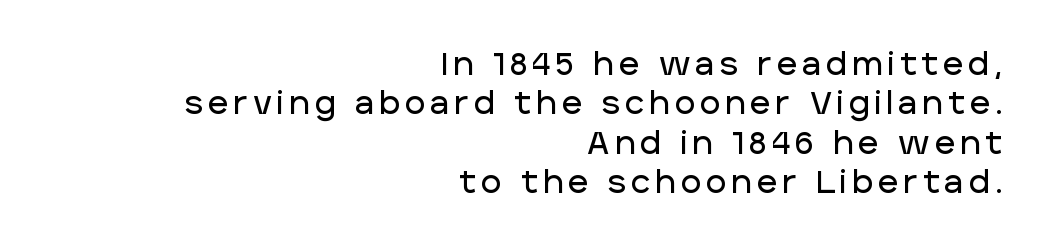
The image shows 31 px sans-serif type, upright; set right-aligned, normal line spacing (1.27x), not underlined; low stroke contrast and a large x-height.
